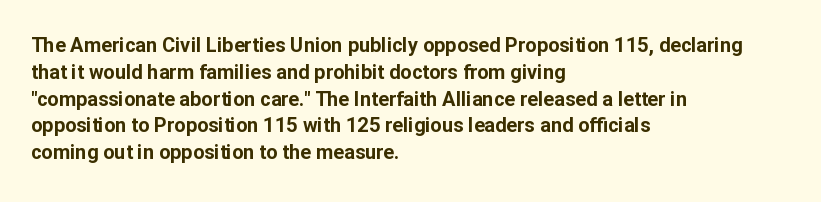
It's the straight-up-and-down kind of type. The letters sit at their default tracking, neither squeezed nor spread. Line starts are locked; line ends wander. This is heavy type, rendered in bold. Baseline-to-baseline distance is the conventional proportion of letter height.
